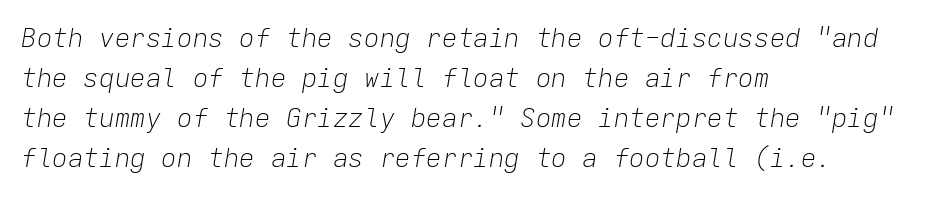
The image shows 26 px text type, italic (leaning right); set left-aligned, normal line spacing (1.54x), normal letter spacing, not underlined.
